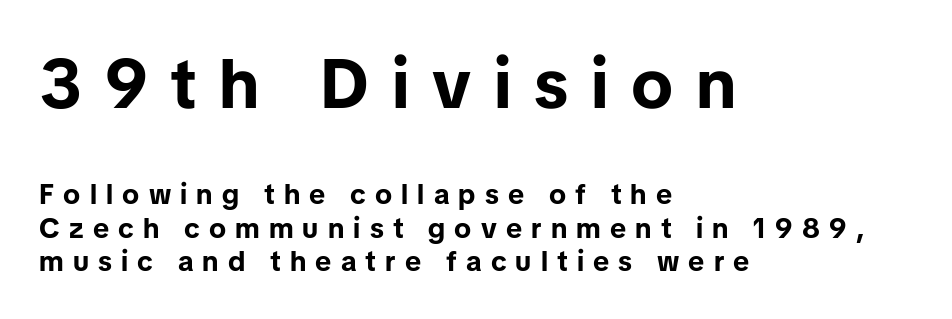
Q: Is the text bold? A: Yes.
Q: Is the text italic (slanted)? A: No, it is upright.
Q: Is the typeface a serif or a sans-serif typeface? A: Sans-serif.
Q: Is the text underlined? A: No.
Q: How is the paragraph aligned? A: Left-aligned.
Q: Is the spacing between letters normal or unusually wide? A: Unusually wide.
Q: Which block of text is set in a larger size, the first (top) or the second (bottom)? A: The first (top) one.
Q: Width (condensed, normal, or wide)? A: Normal.
Q: Stroke contrast? A: Low.
Q: x-height? A: Medium.
Q: Monospaced? A: No.
